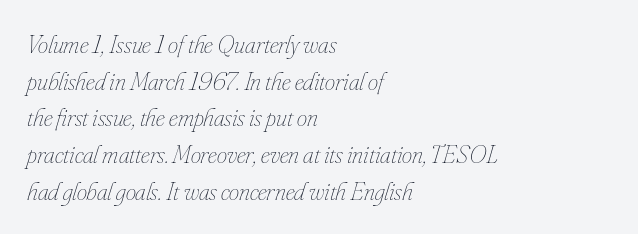
Q: Is the text bold? A: No.
Q: Is the text italic (slanted)? A: Yes, it leans right by about 16 degrees.
Q: Is the text underlined? A: No.
Q: How is the paragraph aligned? A: Left-aligned.
Q: Is the spacing between letters normal or unusually wide? A: Normal.
Q: Is the spacing between lines tight, normal or loose? A: Normal.
